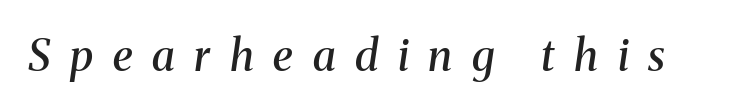
A typesetter would call this heavily tracked-out type. Proportional: the letters do not fall into vertical columns. This sample uses an oblique cut, with every glyph tilted off the vertical. Each row of text sits above clean, open space. The rendering shows small feet on the letterforms — a serif design. Slightly chunky letters — semibold, I'd say, not full bold.
